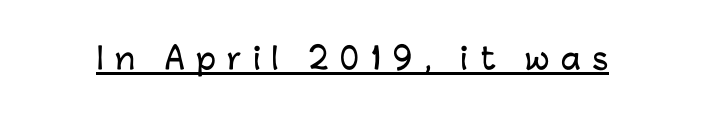
The image shows 29 px sans-serif type, upright; set unusually wide letter spacing (+0.39 em), underlined; low stroke contrast and a medium x-height.
